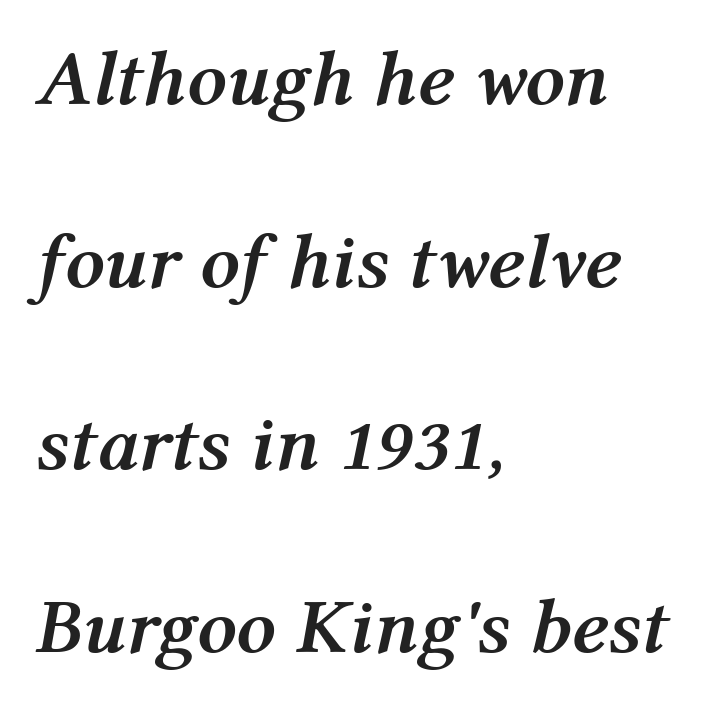
{"italic": "yes", "lean": "right", "slant_degrees": 12, "bold": "yes", "weight": "semibold", "width": "normal", "stroke_contrast": "medium", "x_height": "medium", "monospaced": "no", "underline": "no", "align": "left", "line_spacing": "loose", "line_spacing_ratio": 2.34, "letter_spacing": "normal", "letter_spacing_em": 0.0, "glyph_px": 78}
